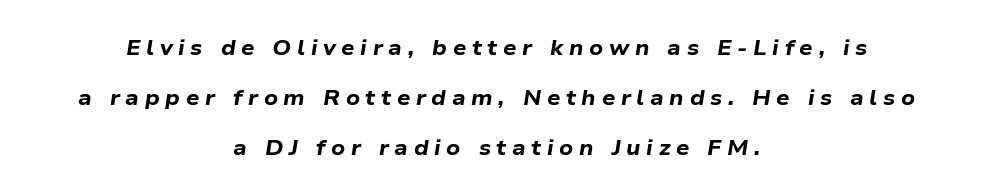
{"italic": "yes", "lean": "right", "slant_degrees": 9, "bold": "yes", "underline": "no", "align": "center", "line_spacing": "loose", "line_spacing_ratio": 2.38, "letter_spacing": "wide", "letter_spacing_em": 0.27, "glyph_px": 21}
